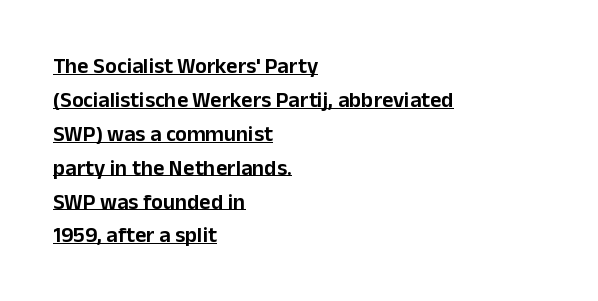
Q: Is the text italic (slanted)? A: No, it is upright.
Q: Is the text underlined? A: Yes.
Q: How is the paragraph aligned? A: Left-aligned.
Q: Is the spacing between letters normal or unusually wide? A: Normal.
Q: Is the spacing between lines tight, normal or loose? A: Normal.
